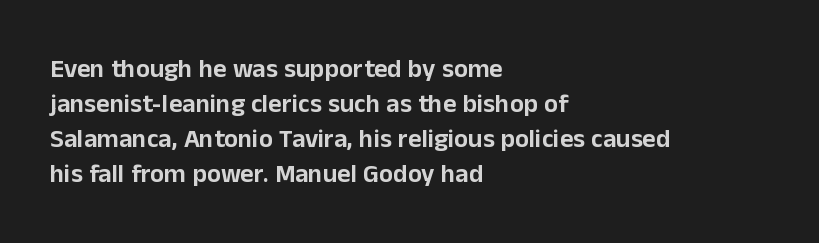
The image shows 26 px text type, upright; set left-aligned, normal line spacing (1.34x), normal letter spacing, not underlined.
